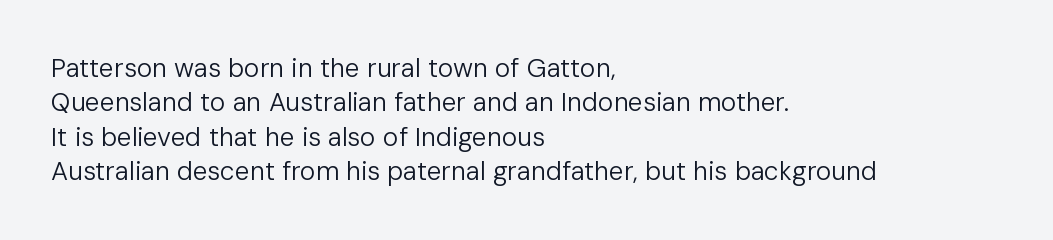
The image shows 26 px text type, upright; set left-aligned, normal line spacing (1.32x), normal letter spacing, not underlined.
